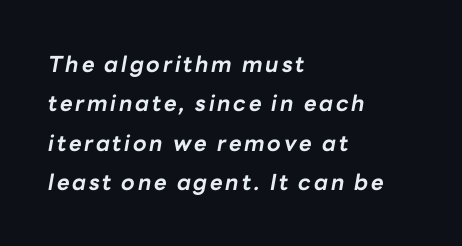
Q: Is the text bold? A: Yes.
Q: Is the text italic (slanted)? A: Yes, it leans right by about 10 degrees.
Q: Is the text underlined? A: No.
Q: How is the paragraph aligned? A: Left-aligned.
